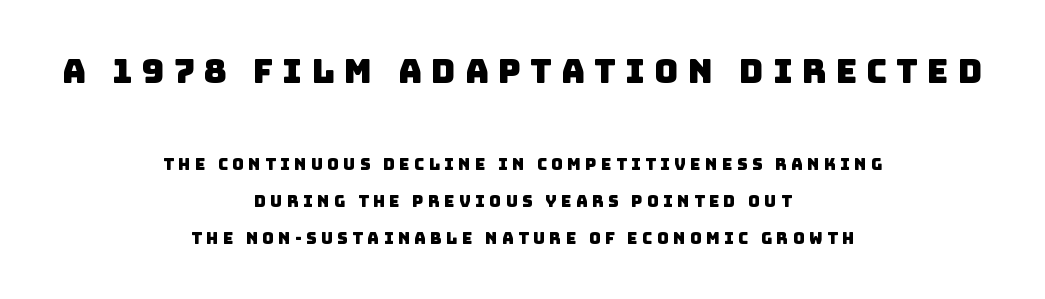
In terms of letterform style, serifs are entirely absent. Tracking here is generous; glyphs stand well apart from one another. Horizontal bands of white between lines are thick stripes. If you folded the block vertically in half, each line would mirror itself in length. Looks like regular typesetting: each glyph gets only the width it needs.
